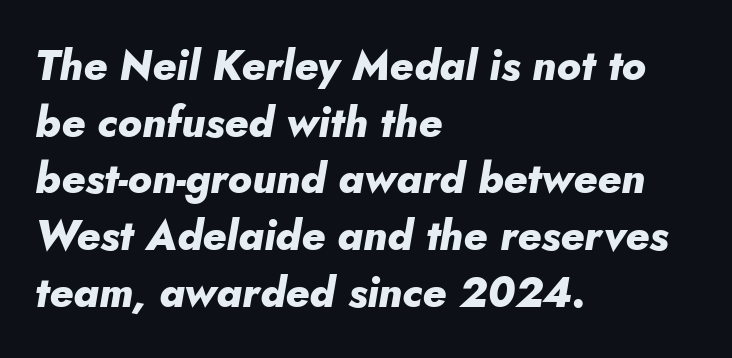
{"italic": "yes", "lean": "right", "slant_degrees": 10, "bold": "yes", "weight": "heavy", "width": "normal", "stroke_contrast": "low", "x_height": "small", "monospaced": "no", "underline": "no", "align": "left", "line_spacing": "normal", "line_spacing_ratio": 1.35, "letter_spacing": "normal", "letter_spacing_em": 0.0, "glyph_px": 42}
